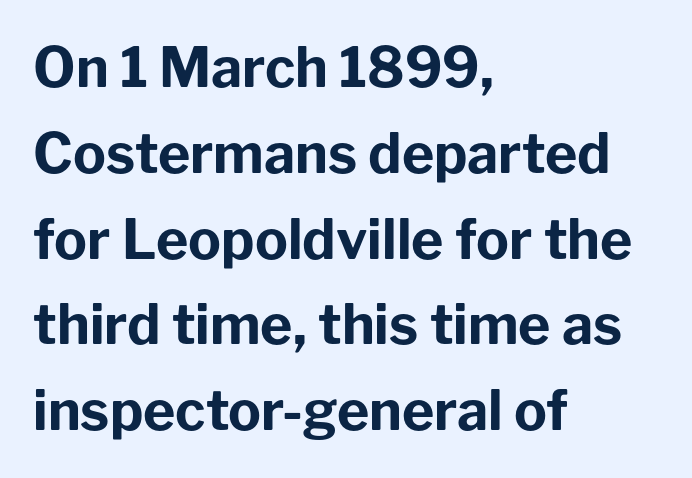
The image shows 55 px bold sans-serif type, upright; set left-aligned, normal line spacing (1.56x), normal letter spacing, not underlined; low stroke contrast and a medium x-height.
